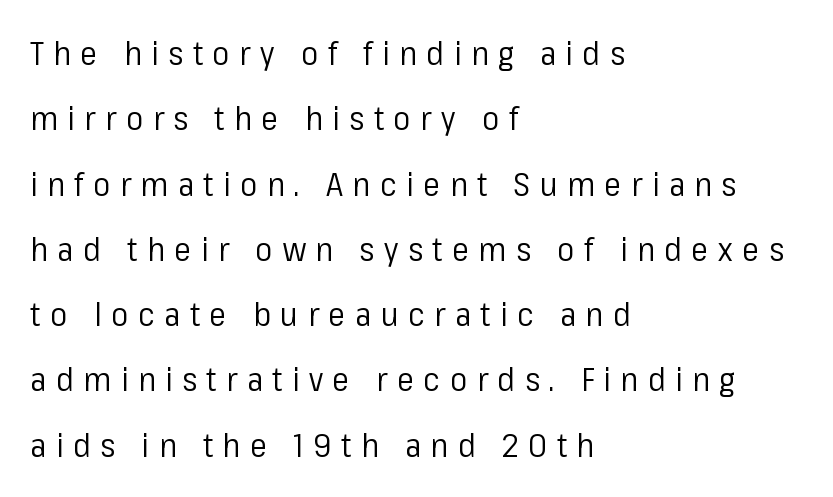
The image shows 32 px regular-weight sans-serif type, upright; set left-aligned, loose line spacing (2.04x), unusually wide letter spacing (+0.3 em), not underlined; low stroke contrast and a medium x-height.
